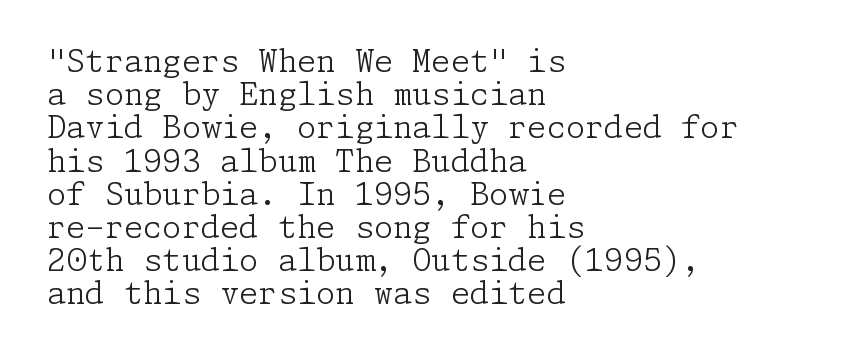
The image shows 31 px light serif type, upright; set left-aligned, tight line spacing (1.07x), normal letter spacing, not underlined; low stroke contrast and a medium x-height.
